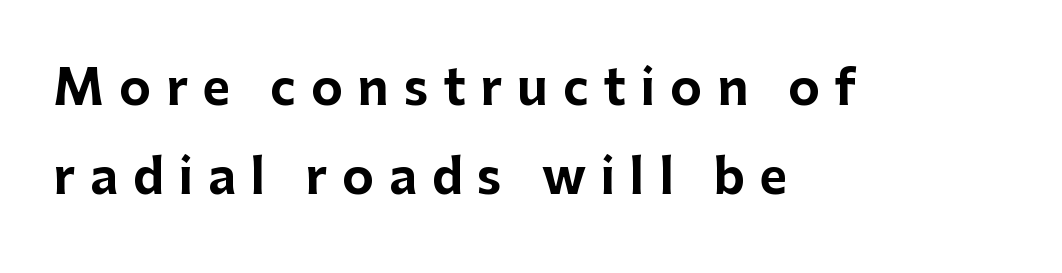
The image shows 48 px bold sans-serif type, upright; set left-aligned, line spacing 1.85x, unusually wide letter spacing (+0.31 em), not underlined; low stroke contrast and a medium x-height.
